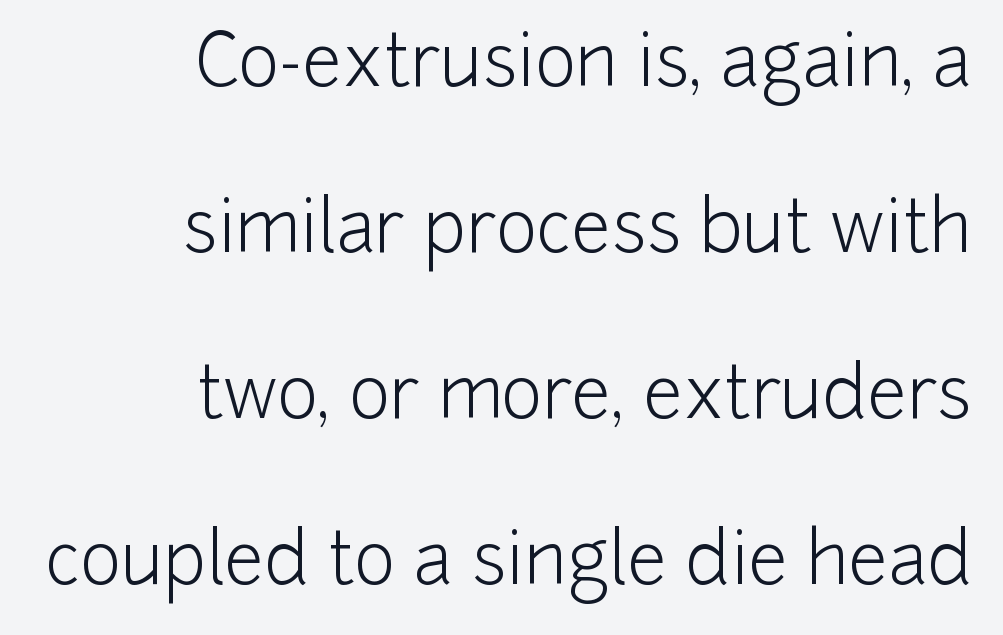
The image shows 71 px light sans-serif type, upright; set right-aligned, loose line spacing (2.34x), normal letter spacing, not underlined; low stroke contrast and a medium x-height.
